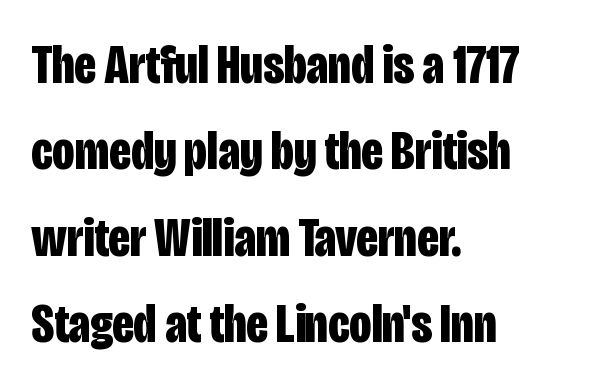
Q: Is the text bold? A: Yes.
Q: Is the text italic (slanted)? A: No, it is upright.
Q: Is the typeface a serif or a sans-serif typeface? A: Sans-serif.
Q: Is the text underlined? A: No.
Q: How is the paragraph aligned? A: Left-aligned.
Q: Is the spacing between letters normal or unusually wide? A: Normal.
Q: Is the spacing between lines tight, normal or loose? A: Normal.
Q: Width (condensed, normal, or wide)? A: Condensed.
Q: Stroke contrast? A: Low.
Q: x-height? A: Large.
Q: Monospaced? A: No.
